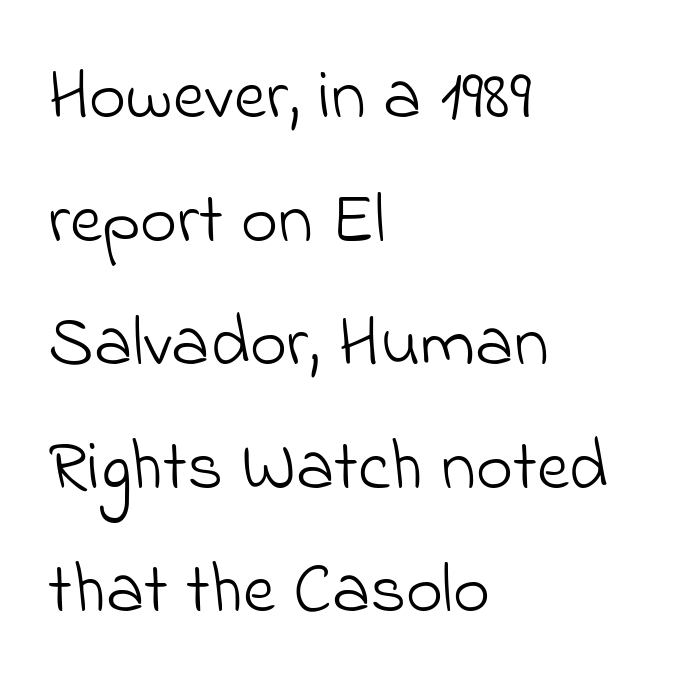
Varying glyph widths throughout — classic text-font behaviour. The tracking reads as untouched default to a designer's eye. The passage is arranged the way most books set body copy — flush left. Glance below the letters and you will spot only blank space. This reads as an unemphasized weight, regular at the heaviest. You can tell from the bare stems that sans-serif type was used.
